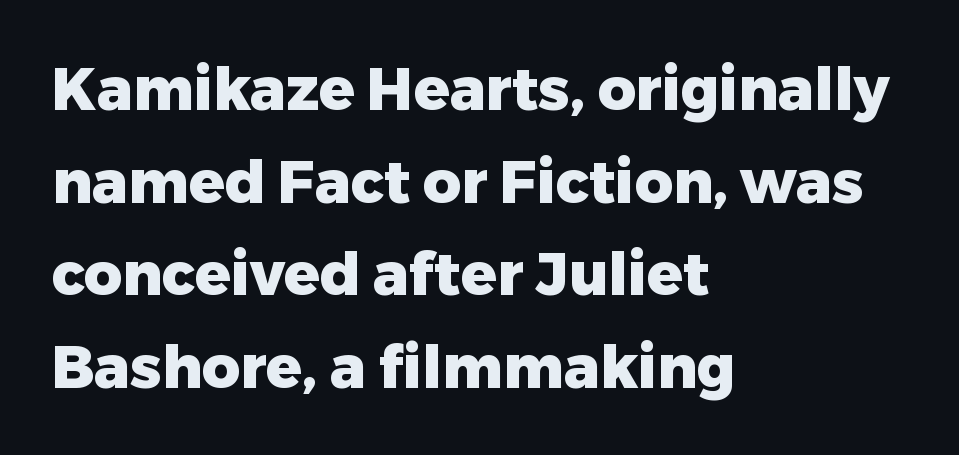
Q: Is the text bold? A: Yes.
Q: Is the text italic (slanted)? A: No, it is upright.
Q: Is the typeface a serif or a sans-serif typeface? A: Sans-serif.
Q: Is the text underlined? A: No.
Q: How is the paragraph aligned? A: Left-aligned.
Q: Is the spacing between letters normal or unusually wide? A: Normal.
Q: Is the spacing between lines tight, normal or loose? A: Normal.
Q: Width (condensed, normal, or wide)? A: Normal.
Q: Stroke contrast? A: Low.
Q: x-height? A: Medium.
Q: Monospaced? A: No.
